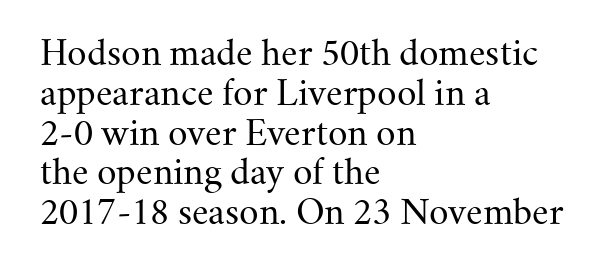
Q: Is the text bold? A: No.
Q: Is the text italic (slanted)? A: No, it is upright.
Q: Is the typeface a serif or a sans-serif typeface? A: Serif.
Q: Is the text underlined? A: No.
Q: How is the paragraph aligned? A: Left-aligned.
Q: Is the spacing between letters normal or unusually wide? A: Normal.
Q: Width (condensed, normal, or wide)? A: Normal.
Q: Stroke contrast? A: Medium.
Q: x-height? A: Small.
Q: Monospaced? A: No.
